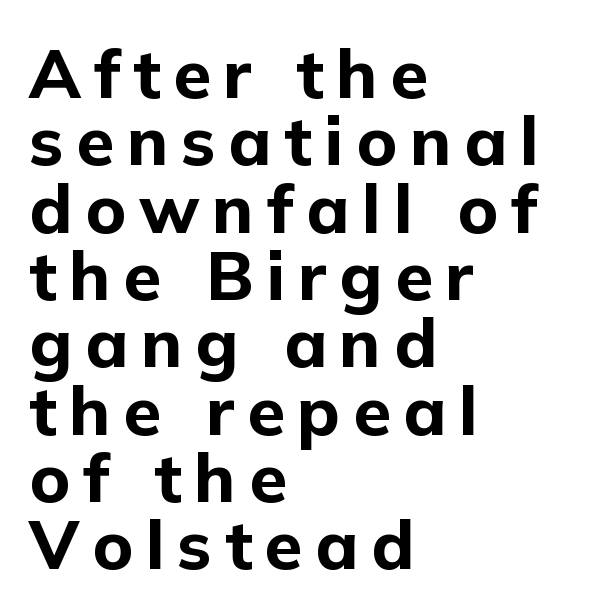
The image shows 68 px bold sans-serif type, upright; set left-aligned, tight line spacing (0.99x), not underlined; low stroke contrast and a medium x-height.
